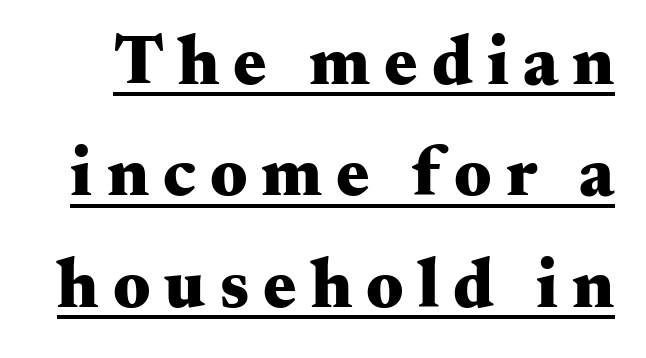
The image shows 70 px heavy, wide serif type, upright; set normal line spacing (1.59x), unusually wide letter spacing (+0.2 em), underlined; medium stroke contrast and a small x-height.
